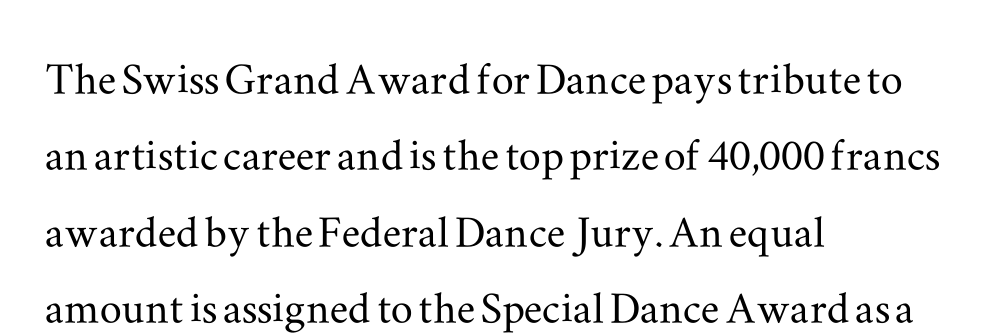
Q: Is the text italic (slanted)? A: No, it is upright.
Q: Is the typeface a serif or a sans-serif typeface? A: Serif.
Q: Is the text underlined? A: No.
Q: How is the paragraph aligned? A: Left-aligned.
Q: Is the spacing between letters normal or unusually wide? A: Normal.
Q: Is the spacing between lines tight, normal or loose? A: Normal.
Q: Width (condensed, normal, or wide)? A: Wide.
Q: Stroke contrast? A: Medium.
Q: x-height? A: Small.
Q: Monospaced? A: No.
